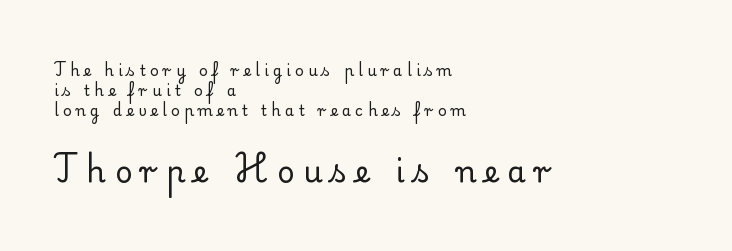
The image shows 30 px regular-weight serif type, upright; set left-aligned, normal line spacing (1.35x), unusually wide letter spacing (+0.29 em), not underlined; the second (bottom) block is 2.0x larger; low stroke contrast and a small x-height.
